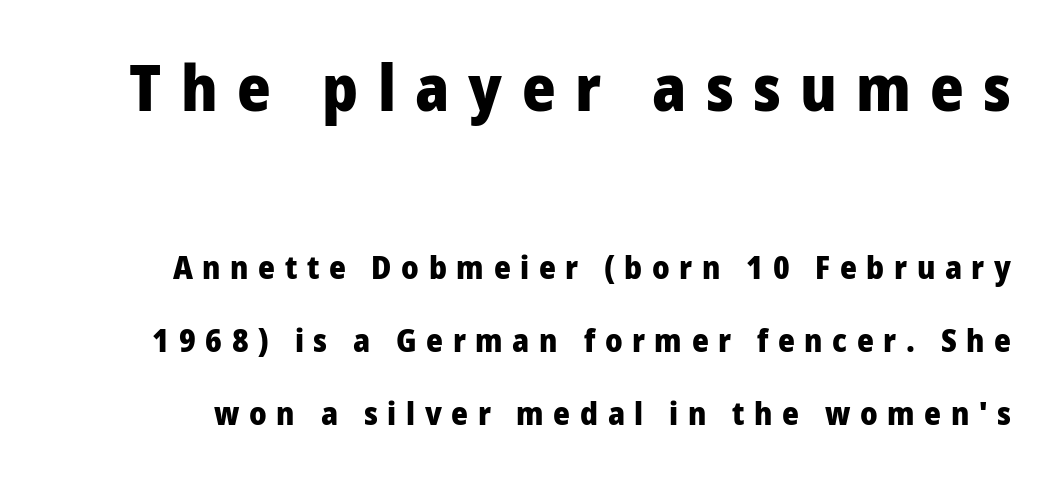
It's the straight-up-and-down kind of type. The passage shown is typed in a proportional face where columns would drift. Nothing sits at the stroke ends, so this counts as sans-serif. Descender tails drop into unmarked territory. What stands out about the letter spacing? Its width — letters are far apart. Heavy-handed strokes throughout: this text is bold.
